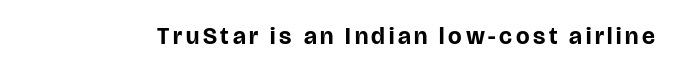
{"italic": "no", "bold": "yes", "underline": "no", "glyph_px": 24}
